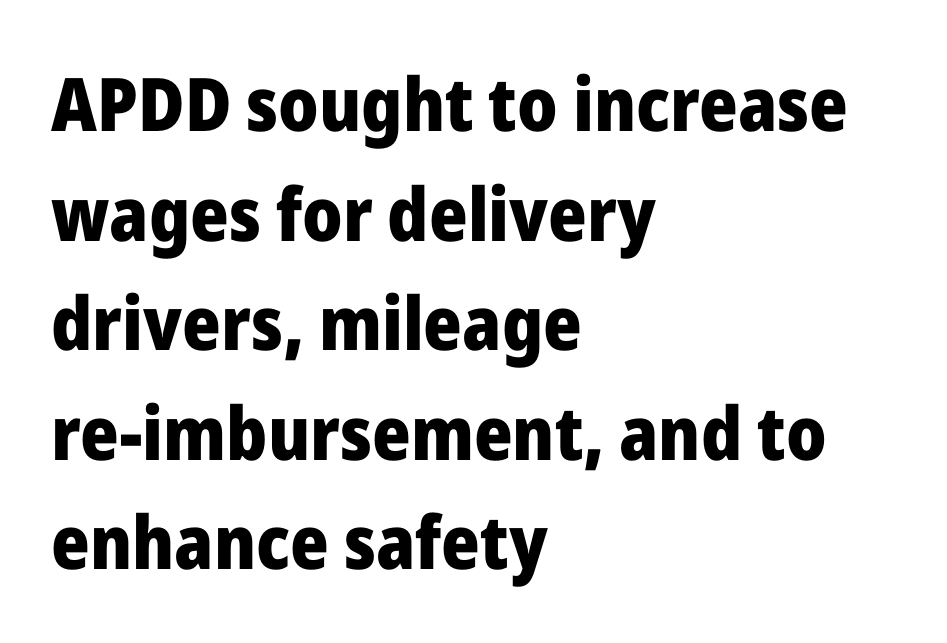
Q: Is the text bold? A: Yes.
Q: Is the text italic (slanted)? A: No, it is upright.
Q: Is the typeface a serif or a sans-serif typeface? A: Sans-serif.
Q: Is the text underlined? A: No.
Q: How is the paragraph aligned? A: Left-aligned.
Q: Is the spacing between letters normal or unusually wide? A: Normal.
Q: Is the spacing between lines tight, normal or loose? A: Normal.
Q: Width (condensed, normal, or wide)? A: Normal.
Q: Stroke contrast? A: Low.
Q: x-height? A: Medium.
Q: Monospaced? A: No.
